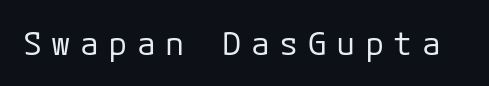
The image shows 32 px regular-weight sans-serif type, upright; set unusually wide letter spacing (+0.29 em), not underlined; low stroke contrast and a medium x-height.
